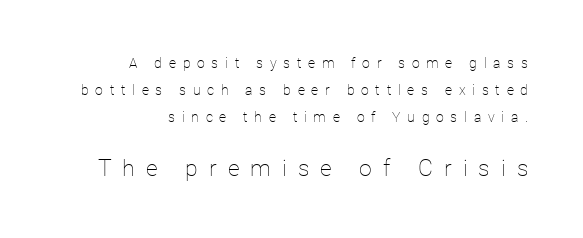
{"italic": "no", "bold": "no", "underline": "no", "align": "right", "line_spacing": "loose", "line_spacing_ratio": 1.93, "letter_spacing": "wide", "letter_spacing_em": 0.48, "larger_block": "second", "size_ratio": 1.64, "glyph_px": 23}
